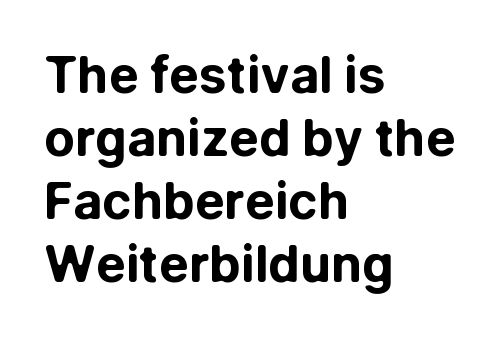
Thick stems and heavy bowls — unmistakably bold. The space beneath each line is pristine and unruled. Between one letter and the next there's only the usual sliver of space. The letters advance in unequal steps, a hallmark of proportional type.
